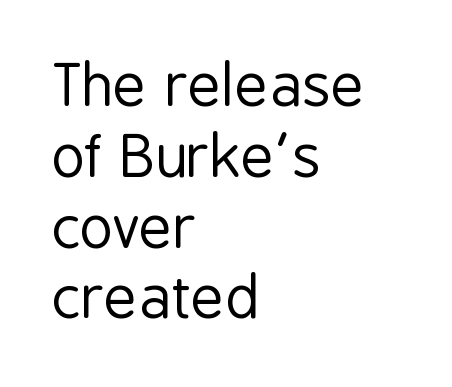
{"serif": "no", "italic": "no", "bold": "no", "weight": "regular", "width": "condensed", "stroke_contrast": "low", "x_height": "medium", "monospaced": "no", "underline": "no", "align": "left", "line_spacing_ratio": 1.22, "letter_spacing": "normal", "letter_spacing_em": 0.0, "glyph_px": 58}
